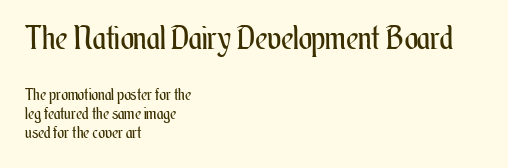
{"italic": "no", "bold": "no", "weight": "regular", "width": "condensed", "stroke_contrast": "medium", "x_height": "small", "monospaced": "no", "underline": "no", "align": "left", "line_spacing_ratio": 1.18, "letter_spacing": "normal", "letter_spacing_em": 0.0, "larger_block": "first", "size_ratio": 2.0, "glyph_px": 32}
